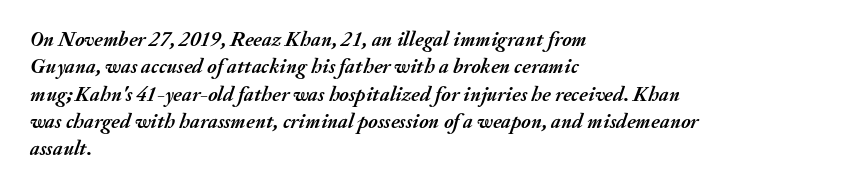
Q: Is the text bold? A: Yes.
Q: Is the text italic (slanted)? A: Yes, it leans right by about 20 degrees.
Q: Is the text underlined? A: No.
Q: How is the paragraph aligned? A: Left-aligned.
Q: Is the spacing between letters normal or unusually wide? A: Normal.
Q: Is the spacing between lines tight, normal or loose? A: Normal.
